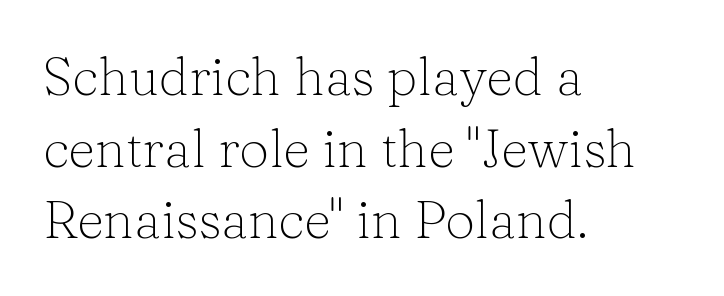
The image shows 53 px light serif type, upright; set left-aligned, normal line spacing (1.35x), normal letter spacing, not underlined; low stroke contrast and a medium x-height.
